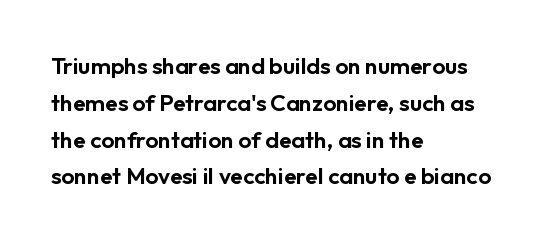
{"italic": "no", "underline": "no", "align": "left", "line_spacing": "normal", "line_spacing_ratio": 1.6, "letter_spacing": "normal", "letter_spacing_em": 0.0, "glyph_px": 23}
